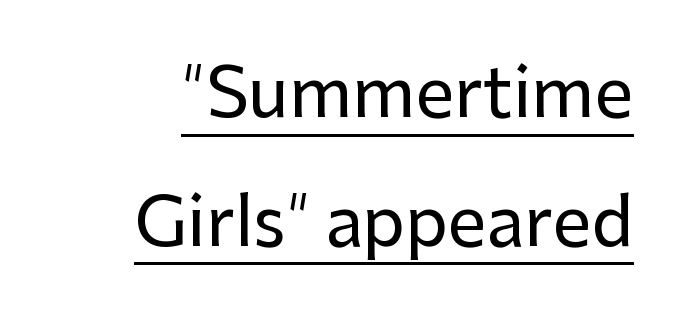
{"serif": "no", "italic": "no", "width": "normal", "stroke_contrast": "low", "x_height": "medium", "monospaced": "no", "underline": "yes", "line_spacing_ratio": 1.89, "letter_spacing": "normal", "letter_spacing_em": 0.0, "glyph_px": 68}
